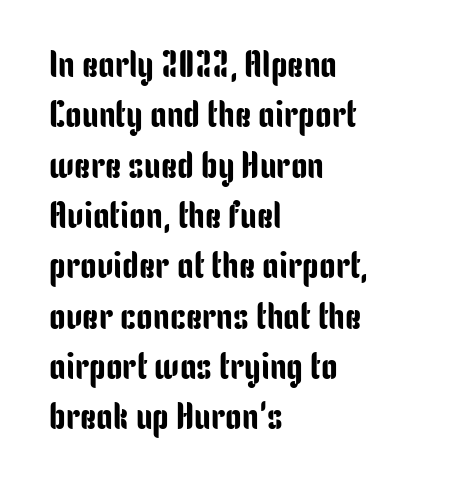
{"serif": "no", "italic": "no", "width": "condensed", "stroke_contrast": "low", "x_height": "medium", "monospaced": "no", "underline": "no", "align": "left", "line_spacing": "normal", "line_spacing_ratio": 1.36, "letter_spacing": "normal", "letter_spacing_em": 0.0, "glyph_px": 37}
